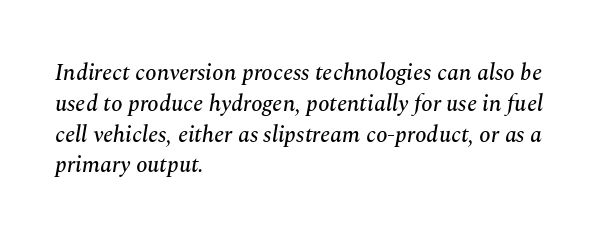
Tracking value appears to be zero — textbook default spacing. Clear beneath every line of the passage. A student would call this left alignment; a typographer would say flush left, rag right. The text carries the slant typical of an italic or oblique font. Does the leading feel generous? No, just average.
